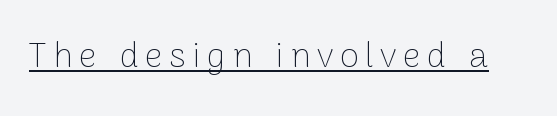
{"serif": "no", "italic": "no", "bold": "no", "weight": "thin", "width": "normal", "stroke_contrast": "low", "x_height": "medium", "monospaced": "no", "underline": "yes", "glyph_px": 35}
